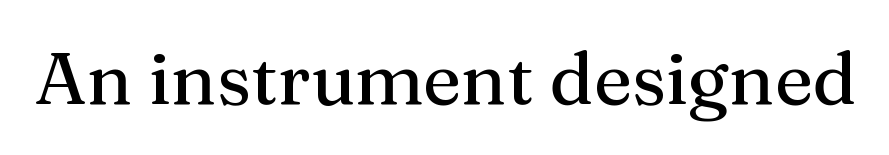
{"serif": "yes", "italic": "no", "width": "normal", "stroke_contrast": "medium", "x_height": "medium", "monospaced": "no", "underline": "no", "letter_spacing": "normal", "letter_spacing_em": 0.0, "glyph_px": 73}
